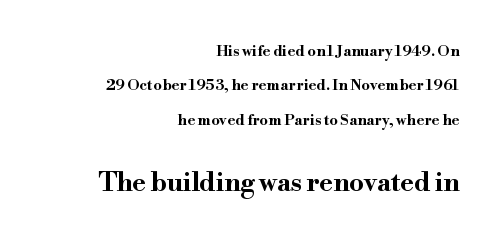
Q: Is the text bold? A: Yes.
Q: Is the text italic (slanted)? A: No, it is upright.
Q: Is the text underlined? A: No.
Q: How is the paragraph aligned? A: Right-aligned.
Q: Is the spacing between letters normal or unusually wide? A: Normal.
Q: Is the spacing between lines tight, normal or loose? A: Loose.
Q: Which block of text is set in a larger size, the first (top) or the second (bottom)? A: The second (bottom) one.
